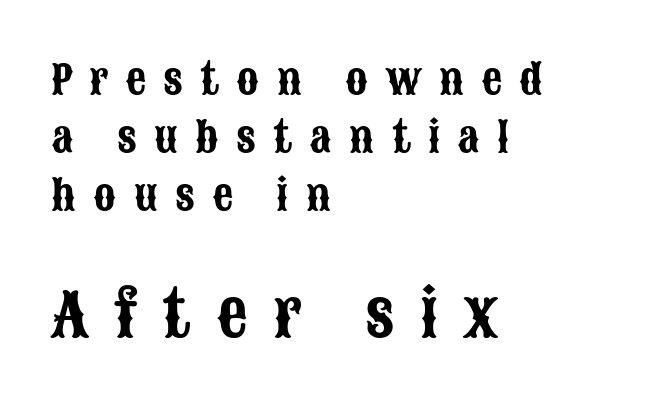
Q: Is the text italic (slanted)? A: No, it is upright.
Q: Is the typeface a serif or a sans-serif typeface? A: Sans-serif.
Q: Is the text underlined? A: No.
Q: How is the paragraph aligned? A: Left-aligned.
Q: Is the spacing between letters normal or unusually wide? A: Unusually wide.
Q: Is the spacing between lines tight, normal or loose? A: Normal.
Q: Which block of text is set in a larger size, the first (top) or the second (bottom)? A: The second (bottom) one.
Q: Width (condensed, normal, or wide)? A: Condensed.
Q: Stroke contrast? A: Low.
Q: x-height? A: Large.
Q: Monospaced? A: No.
